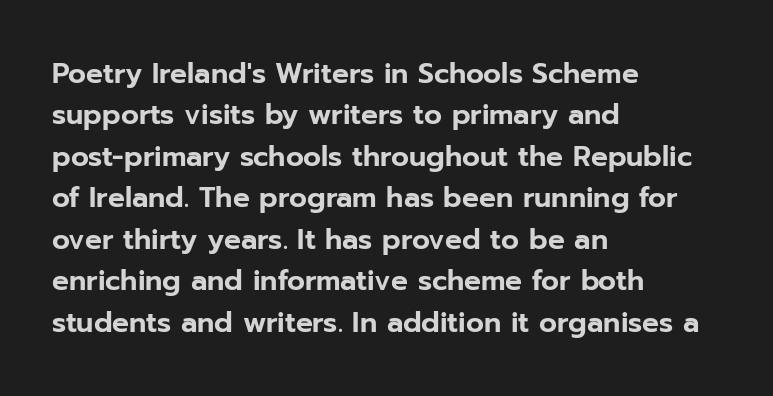
{"serif": "no", "italic": "no", "width": "normal", "stroke_contrast": "low", "x_height": "medium", "monospaced": "no", "underline": "no", "align": "left", "line_spacing": "normal", "line_spacing_ratio": 1.48, "letter_spacing": "normal", "letter_spacing_em": 0.0, "glyph_px": 28}
